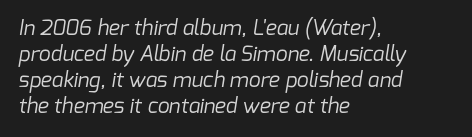
{"bold": "no", "underline": "no", "align": "left", "line_spacing_ratio": 1.24, "letter_spacing": "normal", "letter_spacing_em": 0.0, "glyph_px": 21}
